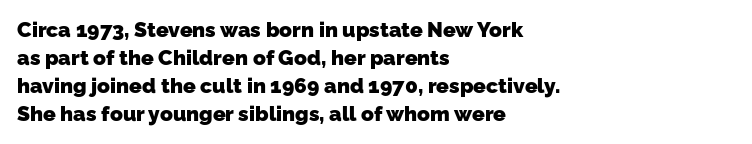
{"bold": "yes", "underline": "no", "align": "left", "line_spacing": "normal", "line_spacing_ratio": 1.34, "letter_spacing": "normal", "letter_spacing_em": 0.0, "glyph_px": 21}
